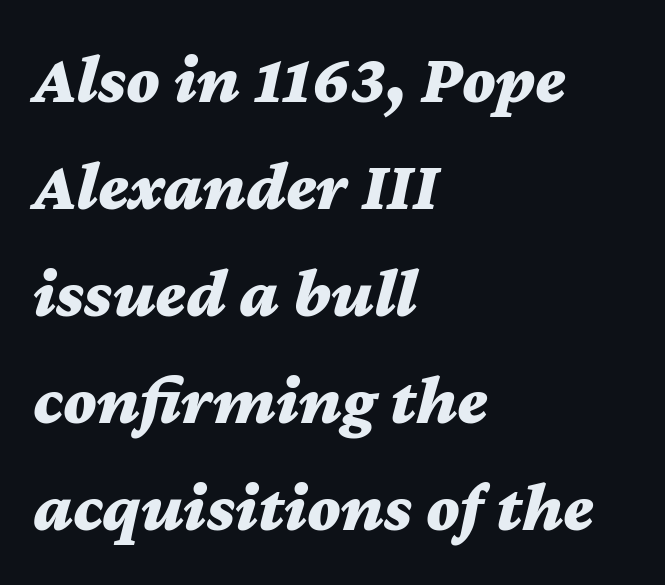
Summary of vertical rhythm: regular, with standard interline spacing. The type is set solid horizontally, with unmodified tracking. Rule under the text: the space is simply empty. The text block is weighted toward the left margin, trailing off unevenly rightward. The typography opts for an oblique posture over an upright one.
